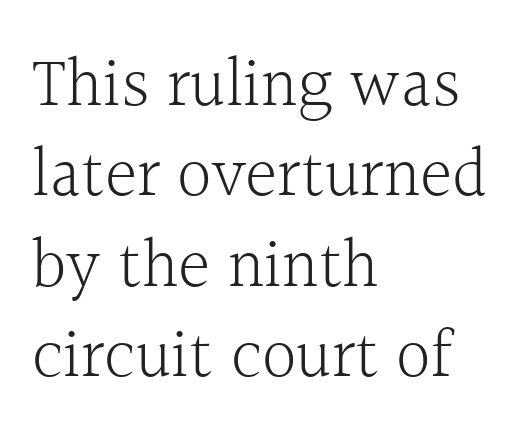
Short note: letters normally spaced. Stems and bowls with no extra thickness — not bold. Rule under the text: the space is simply empty. The letters stand straight up with perfectly vertical stems.
